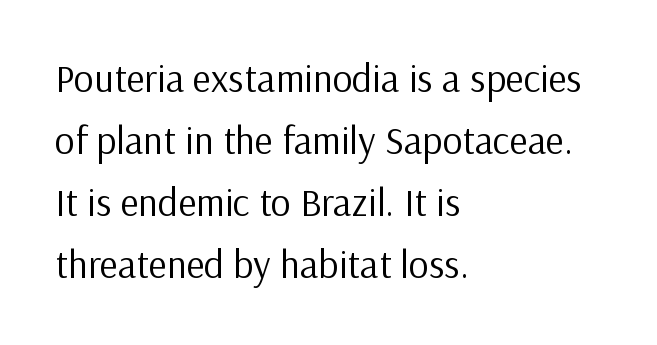
The image shows 39 px regular-weight sans-serif type, upright; set left-aligned, normal line spacing (1.59x), normal letter spacing, not underlined; low stroke contrast and a medium x-height.
